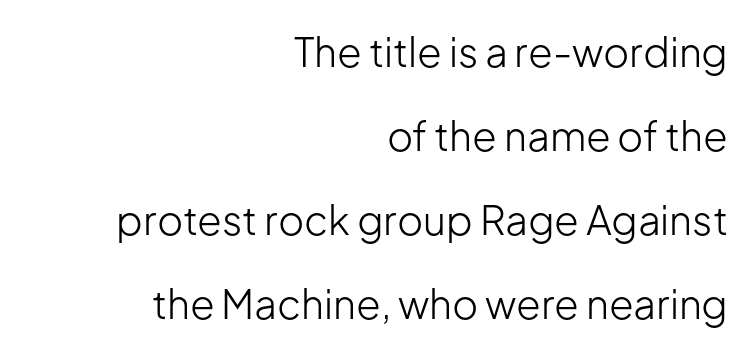
The image shows 40 px light sans-serif type, upright; set right-aligned, loose line spacing (2.1x), normal letter spacing, not underlined; low stroke contrast and a medium x-height.
